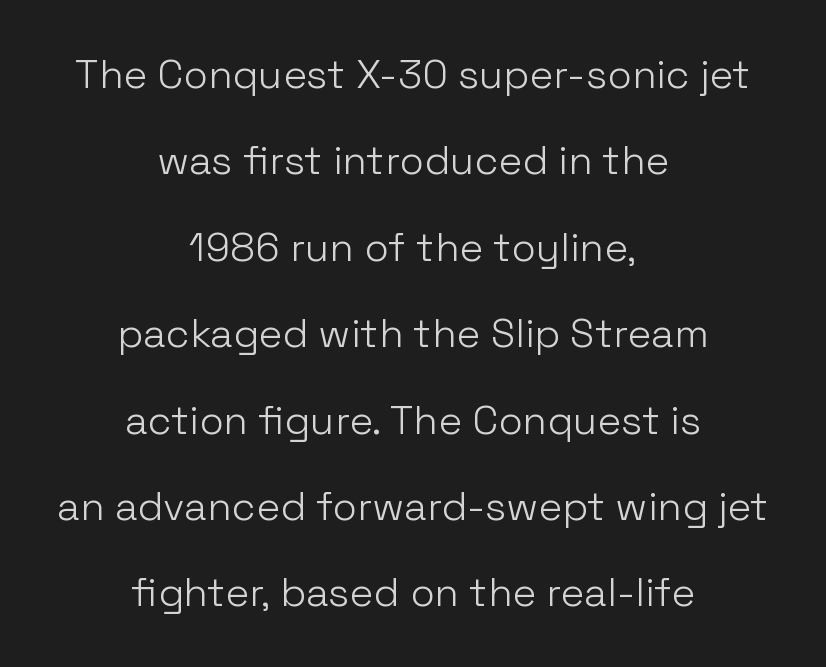
{"serif": "no", "italic": "no", "bold": "no", "weight": "light", "width": "normal", "stroke_contrast": "low", "x_height": "medium", "monospaced": "no", "underline": "no", "align": "center", "line_spacing": "loose", "line_spacing_ratio": 2.16, "letter_spacing": "normal", "letter_spacing_em": 0.0, "glyph_px": 40}
